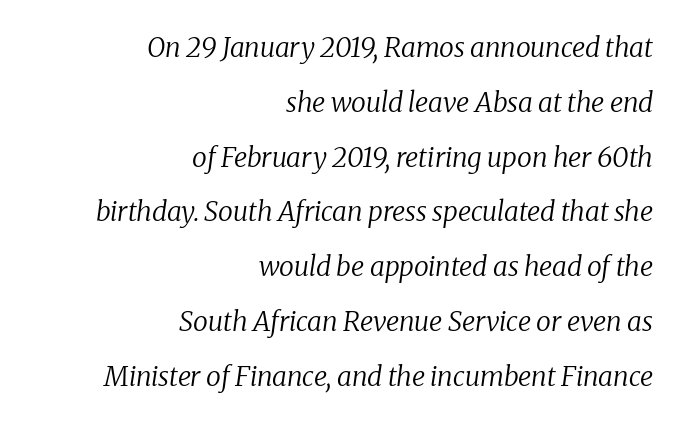
The image shows 27 px text type, italic (leaning right); set right-aligned, loose line spacing (2.03x), normal letter spacing, not underlined.
